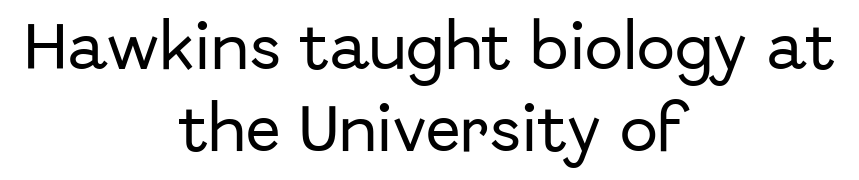
The image shows 51 px sans-serif type, upright; set centered, normal line spacing (1.61x), normal letter spacing, not underlined; low stroke contrast and a medium x-height.
